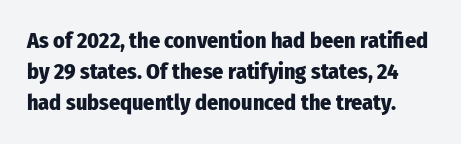
{"italic": "no", "bold": "yes", "underline": "no", "line_spacing": "normal", "line_spacing_ratio": 1.41, "letter_spacing": "normal", "letter_spacing_em": 0.0, "glyph_px": 22}
